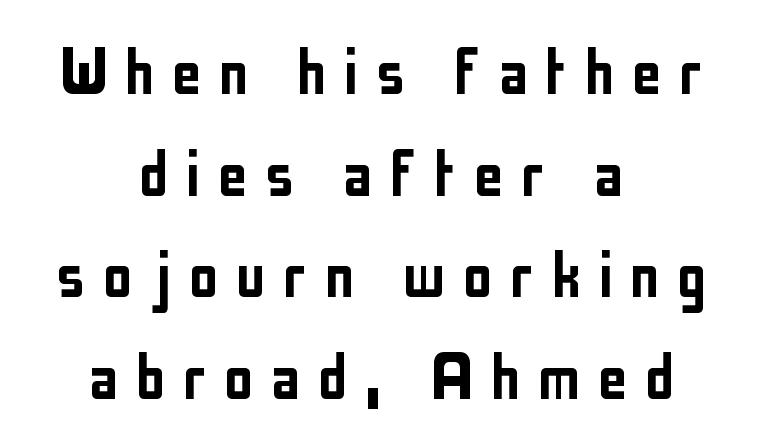
{"serif": "no", "italic": "no", "width": "condensed", "stroke_contrast": "low", "x_height": "medium", "monospaced": "no", "underline": "no", "align": "center", "line_spacing": "normal", "line_spacing_ratio": 1.32, "letter_spacing": "wide", "letter_spacing_em": 0.21, "glyph_px": 77}
